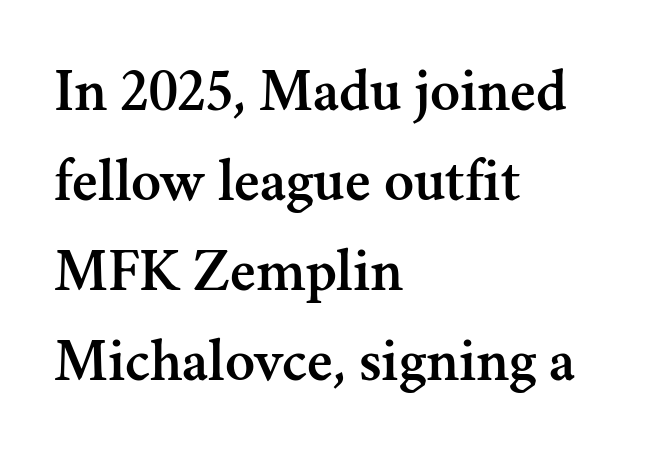
Does the leading feel generous? No, just average. Characters follow at the spacing the type designer built in. Classification — serif. A clean baseline with only descenders dipping below it. These lines are rendered in a variable-pitch font. The lines in this sample share a left origin and differ only in where they stop.
